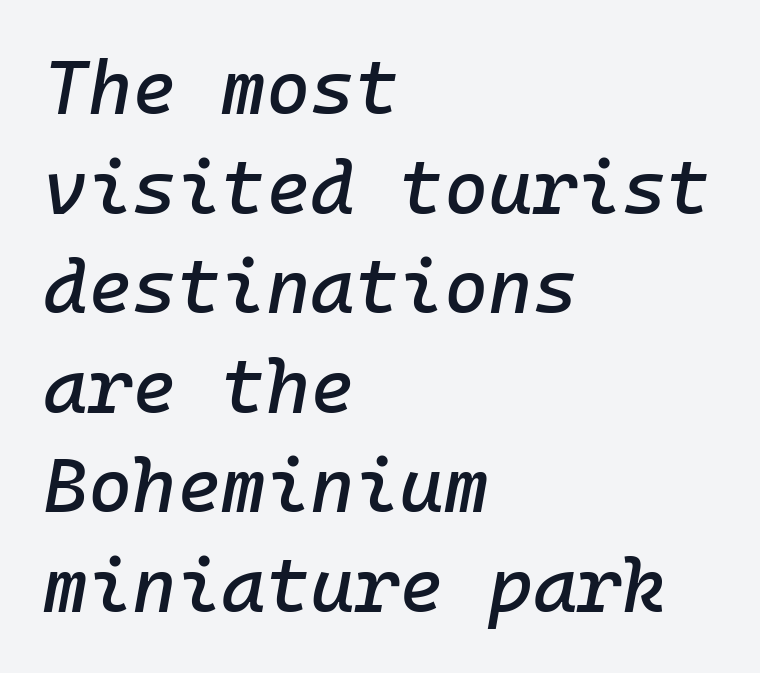
Q: Is the text italic (slanted)? A: Yes, it leans right by about 10 degrees.
Q: Is the text underlined? A: No.
Q: How is the paragraph aligned? A: Left-aligned.
Q: Is the spacing between letters normal or unusually wide? A: Normal.
Q: Is the spacing between lines tight, normal or loose? A: Normal.
Q: Width (condensed, normal, or wide)? A: Normal.
Q: Stroke contrast? A: Low.
Q: x-height? A: Medium.
Q: Monospaced? A: Yes.
